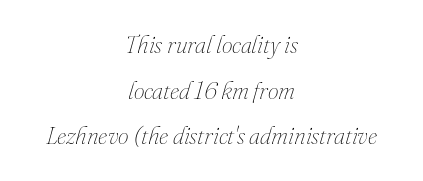
The image shows 24 px text type, italic (leaning right); set centered, loose line spacing (1.9x), normal letter spacing, not underlined.
